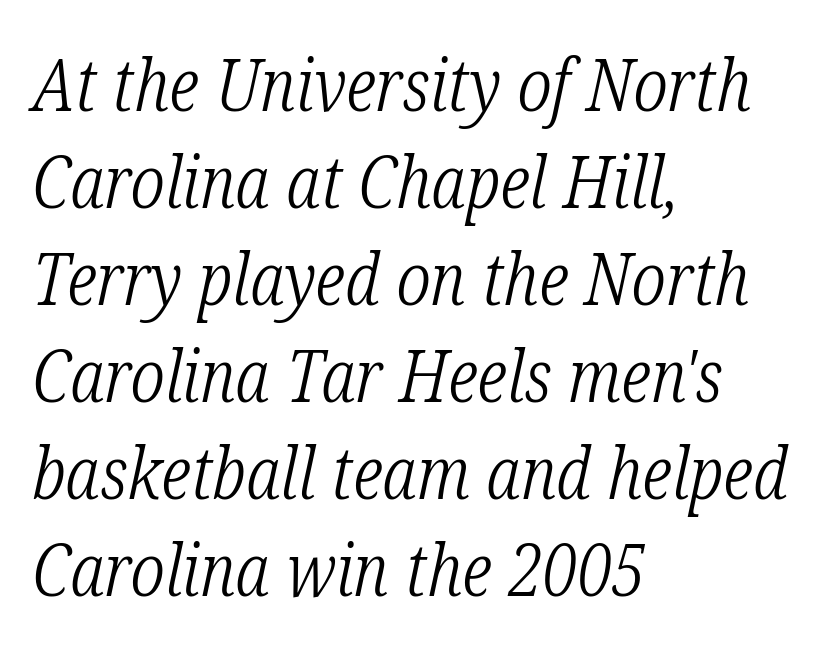
The image shows 73 px light, condensed serif type, italic (leaning right); set left-aligned, normal line spacing (1.33x), normal letter spacing, not underlined; low stroke contrast and a medium x-height.
